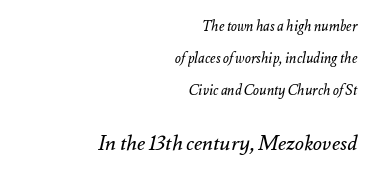
{"italic": "yes", "lean": "right", "slant_degrees": 12, "bold": "no", "underline": "no", "align": "right", "line_spacing": "loose", "line_spacing_ratio": 2.29, "letter_spacing": "normal", "letter_spacing_em": 0.0, "larger_block": "second", "size_ratio": 1.5, "glyph_px": 21}
